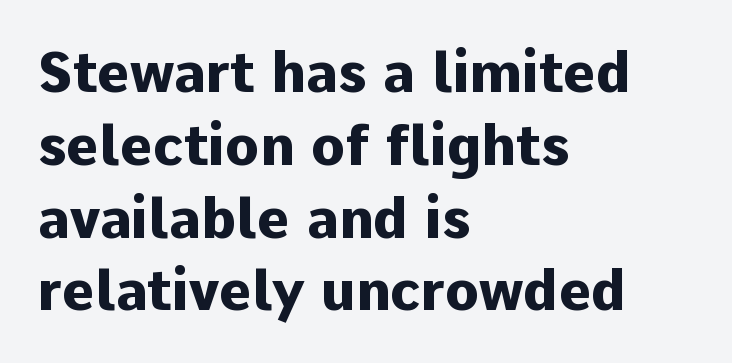
Q: Is the text bold? A: Yes.
Q: Is the text italic (slanted)? A: No, it is upright.
Q: Is the typeface a serif or a sans-serif typeface? A: Sans-serif.
Q: Is the text underlined? A: No.
Q: How is the paragraph aligned? A: Left-aligned.
Q: Is the spacing between letters normal or unusually wide? A: Normal.
Q: Is the spacing between lines tight, normal or loose? A: Normal.
Q: Width (condensed, normal, or wide)? A: Normal.
Q: Stroke contrast? A: Low.
Q: x-height? A: Medium.
Q: Monospaced? A: No.
